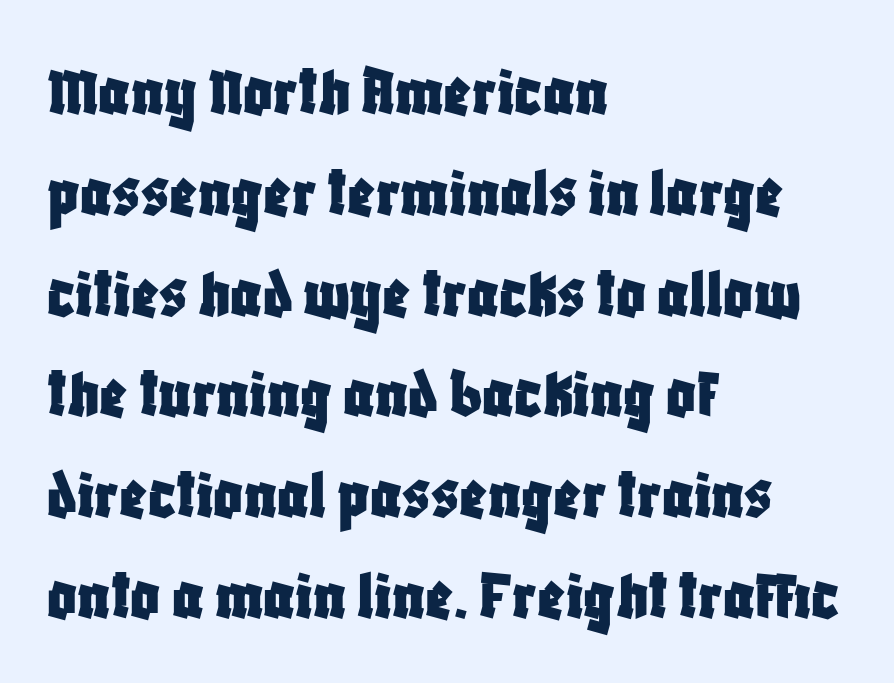
Q: Is the text italic (slanted)? A: No, it is upright.
Q: Is the typeface a serif or a sans-serif typeface? A: Sans-serif.
Q: Is the text underlined? A: No.
Q: How is the paragraph aligned? A: Left-aligned.
Q: Is the spacing between letters normal or unusually wide? A: Normal.
Q: Is the spacing between lines tight, normal or loose? A: Normal.
Q: Width (condensed, normal, or wide)? A: Condensed.
Q: Stroke contrast? A: Low.
Q: x-height? A: Large.
Q: Monospaced? A: No.
